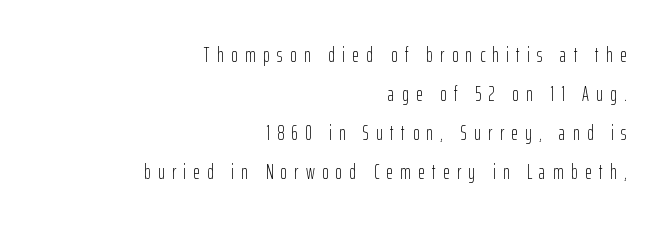
The image shows 21 px text type, upright; set right-aligned, line spacing 1.86x, unusually wide letter spacing (+0.34 em), not underlined.
